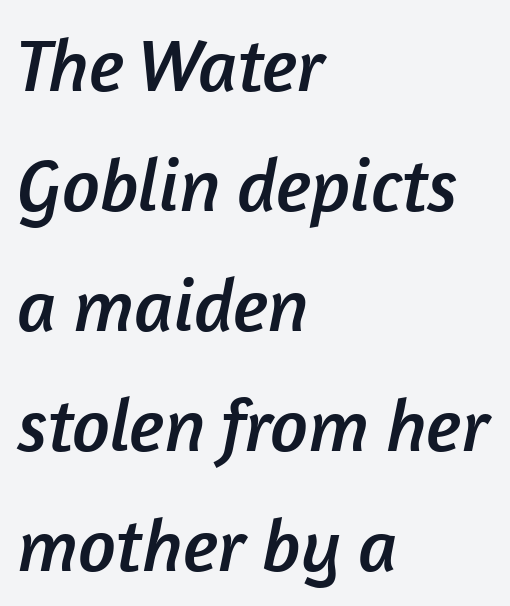
The image shows 75 px sans-serif type; set left-aligned, normal line spacing (1.6x), normal letter spacing, not underlined; low stroke contrast and a medium x-height.
